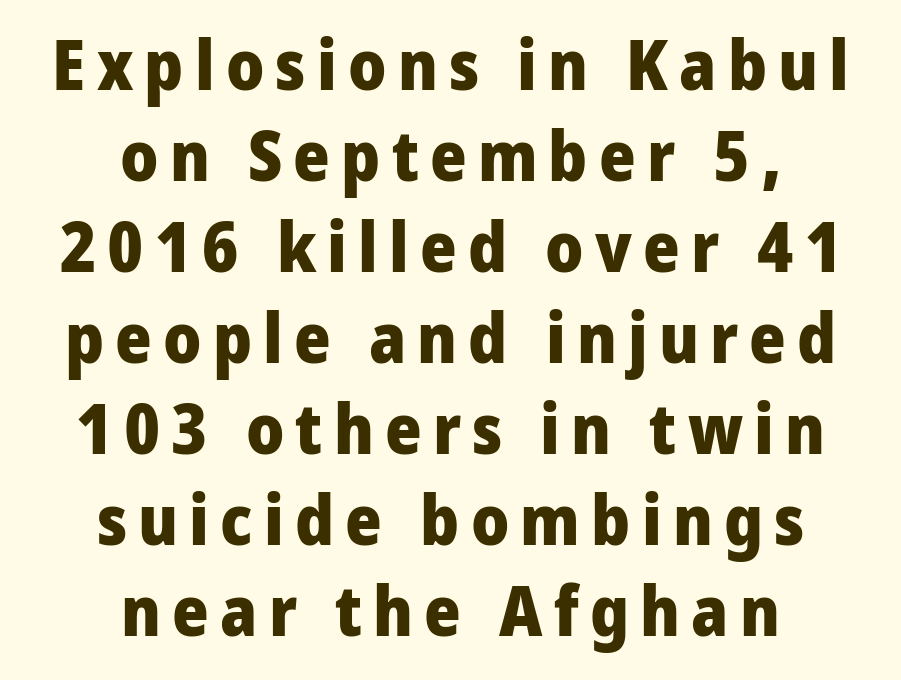
{"serif": "no", "italic": "no", "bold": "yes", "weight": "heavy", "width": "condensed", "stroke_contrast": "low", "x_height": "large", "monospaced": "no", "underline": "no", "align": "center", "line_spacing": "normal", "line_spacing_ratio": 1.3, "glyph_px": 70}
